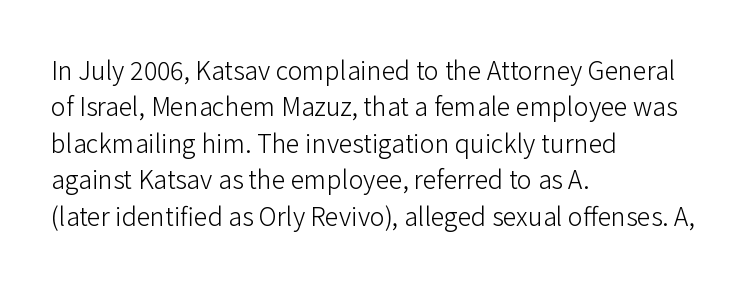
The image shows 25 px text type, upright; set left-aligned, normal line spacing (1.46x), normal letter spacing, not underlined.
